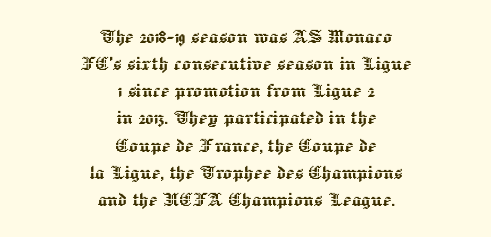
{"italic": "no", "underline": "no", "align": "center", "line_spacing_ratio": 1.18, "letter_spacing": "normal", "letter_spacing_em": 0.0, "glyph_px": 23}
